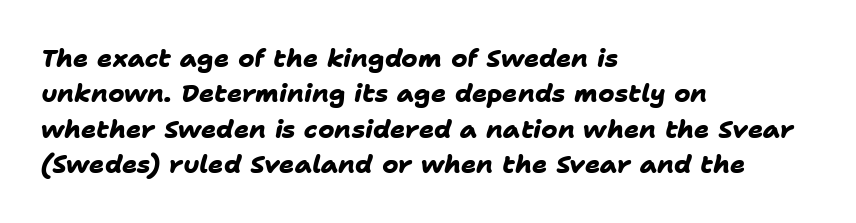
{"bold": "yes", "underline": "no", "align": "left", "line_spacing": "normal", "line_spacing_ratio": 1.42, "letter_spacing": "normal", "letter_spacing_em": 0.0, "glyph_px": 25}
